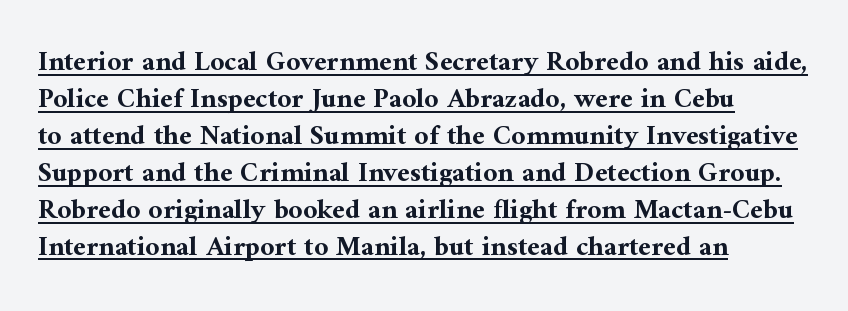
The letters are bold, with thick, heavy strokes. It's the straight-up-and-down kind of type. Tracking here is standard; glyphs follow each other at the usual distance. Does the leading feel generous? No, just average.
